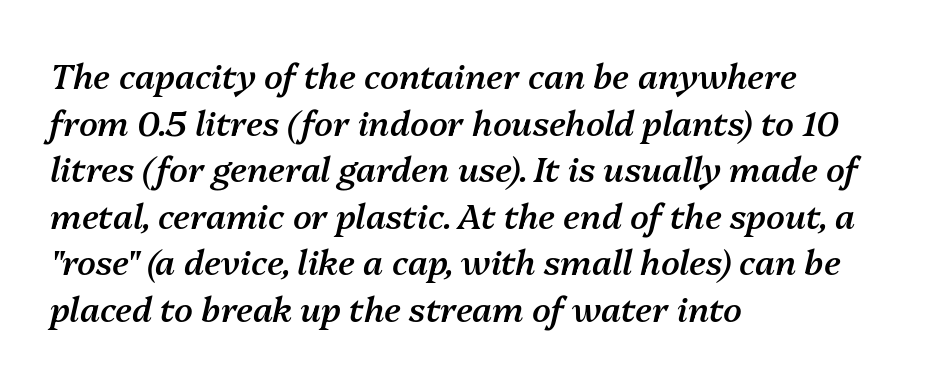
Q: Is the text bold? A: Semi-bold.
Q: Is the text italic (slanted)? A: Yes, it leans right by about 13 degrees.
Q: Is the text underlined? A: No.
Q: How is the paragraph aligned? A: Left-aligned.
Q: Is the spacing between letters normal or unusually wide? A: Normal.
Q: Is the spacing between lines tight, normal or loose? A: Normal.
Q: Width (condensed, normal, or wide)? A: Normal.
Q: Stroke contrast? A: Medium.
Q: x-height? A: Medium.
Q: Monospaced? A: No.
